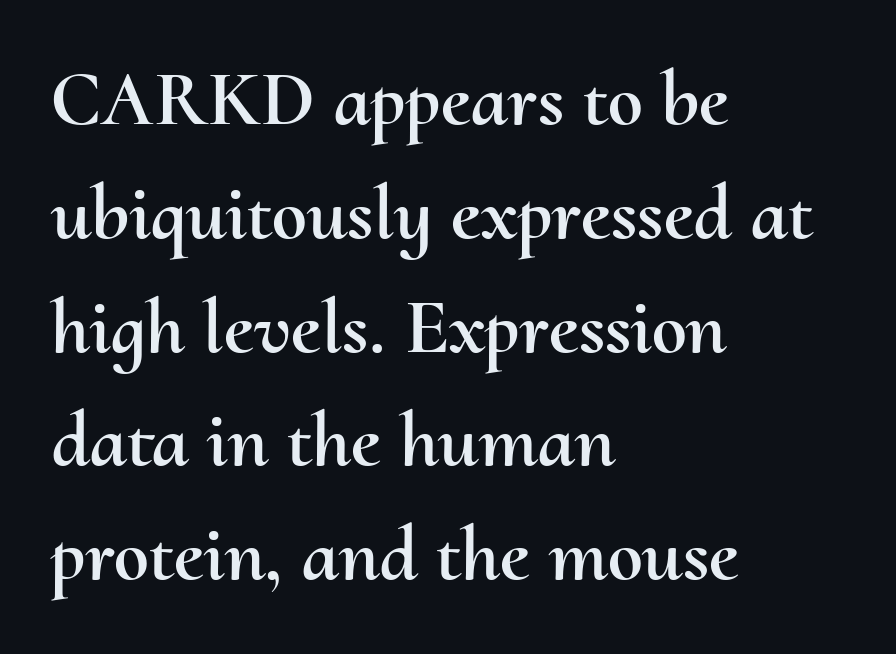
Q: Is the text italic (slanted)? A: No, it is upright.
Q: Is the text underlined? A: No.
Q: How is the paragraph aligned? A: Left-aligned.
Q: Is the spacing between letters normal or unusually wide? A: Normal.
Q: Is the spacing between lines tight, normal or loose? A: Normal.
Q: Width (condensed, normal, or wide)? A: Normal.
Q: Stroke contrast? A: Medium.
Q: x-height? A: Small.
Q: Monospaced? A: No.
